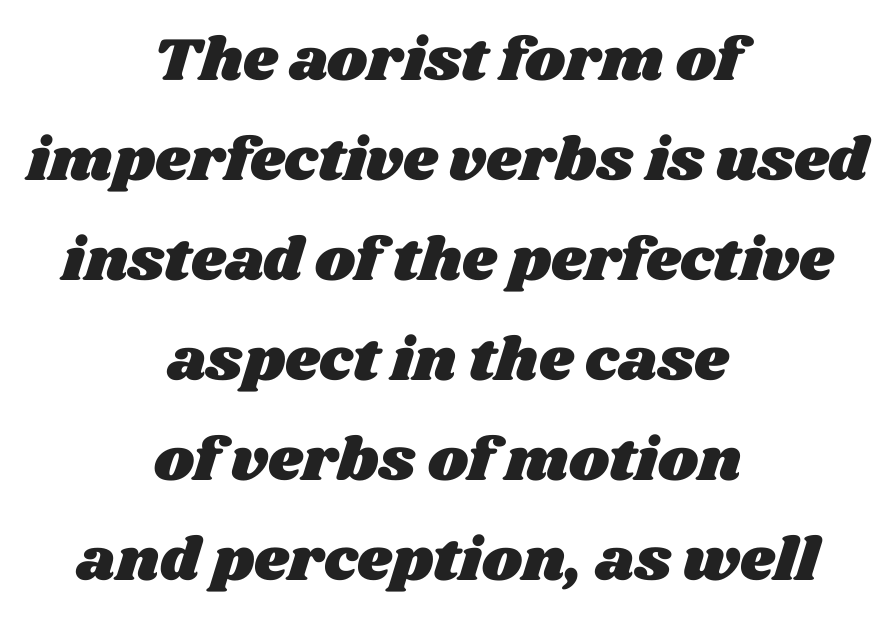
Q: Is the text underlined? A: No.
Q: How is the paragraph aligned? A: Centered.
Q: Is the spacing between letters normal or unusually wide? A: Normal.
Q: Is the spacing between lines tight, normal or loose? A: Normal.
Q: Width (condensed, normal, or wide)? A: Wide.
Q: Stroke contrast? A: Medium.
Q: x-height? A: Large.
Q: Monospaced? A: No.
